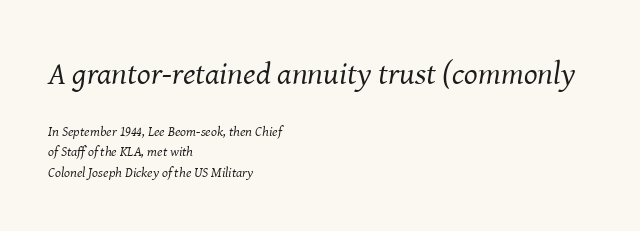
The image shows 32 px regular-weight serif type, italic (leaning right); set left-aligned, normal line spacing (1.45x), normal letter spacing, not underlined; the first (top) block is 2.29x larger; medium stroke contrast and a medium x-height.
